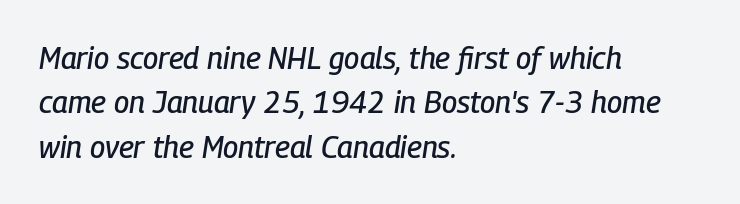
{"italic": "yes", "lean": "right", "slant_degrees": 9, "width": "condensed", "stroke_contrast": "low", "x_height": "medium", "monospaced": "no", "underline": "no", "align": "left", "line_spacing": "normal", "line_spacing_ratio": 1.48, "letter_spacing": "normal", "letter_spacing_em": 0.0, "glyph_px": 30}
